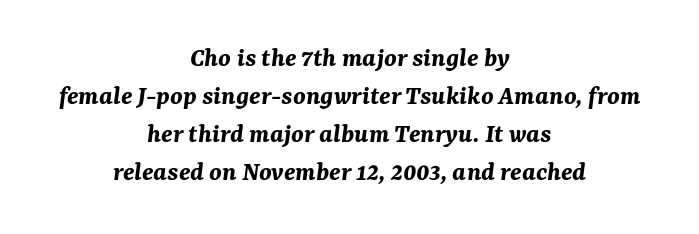
The image shows 28 px bold type, italic (leaning right); set centered, normal line spacing (1.36x), normal letter spacing, not underlined; medium stroke contrast and a medium x-height.
